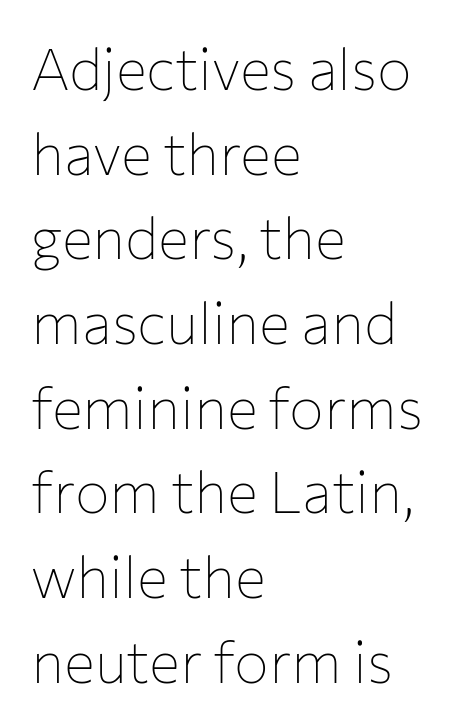
The image shows 58 px thin sans-serif type, upright; set left-aligned, normal line spacing (1.46x), normal letter spacing, not underlined; low stroke contrast and a medium x-height.
